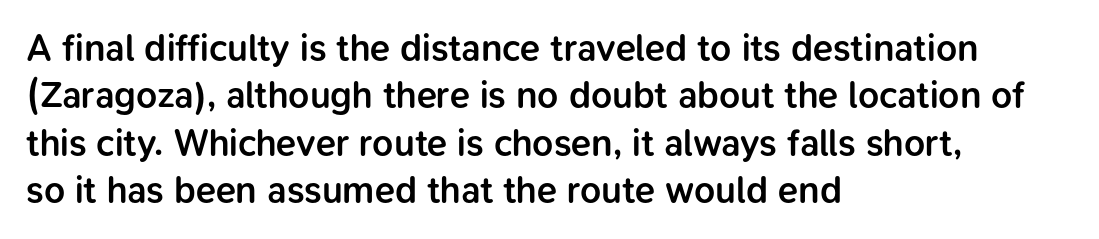
The image shows 37 px semibold sans-serif type, upright; set left-aligned, normal line spacing (1.28x), normal letter spacing, not underlined; low stroke contrast and a medium x-height.
